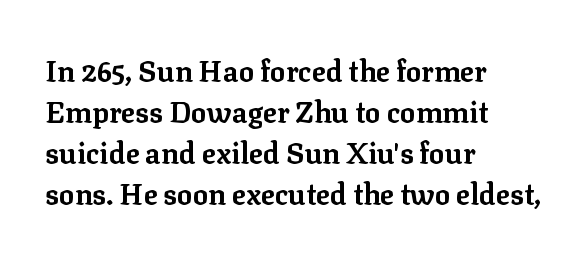
{"serif": "yes", "italic": "no", "bold": "yes", "weight": "bold", "width": "normal", "stroke_contrast": "low", "x_height": "medium", "monospaced": "no", "underline": "no", "align": "left", "line_spacing": "normal", "line_spacing_ratio": 1.41, "letter_spacing": "normal", "letter_spacing_em": 0.0, "glyph_px": 29}
